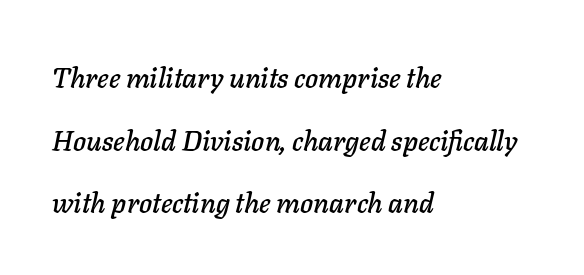
Q: Is the text italic (slanted)? A: Yes, it leans right by about 11 degrees.
Q: Is the text underlined? A: No.
Q: How is the paragraph aligned? A: Left-aligned.
Q: Is the spacing between letters normal or unusually wide? A: Normal.
Q: Is the spacing between lines tight, normal or loose? A: Loose.
Q: Width (condensed, normal, or wide)? A: Normal.
Q: Stroke contrast? A: Low.
Q: x-height? A: Medium.
Q: Monospaced? A: No.
